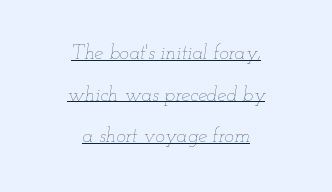
{"italic": "yes", "lean": "right", "slant_degrees": 12, "bold": "no", "underline": "yes", "align": "center", "line_spacing": "loose", "line_spacing_ratio": 2.08, "letter_spacing": "normal", "letter_spacing_em": 0.0, "glyph_px": 20}
